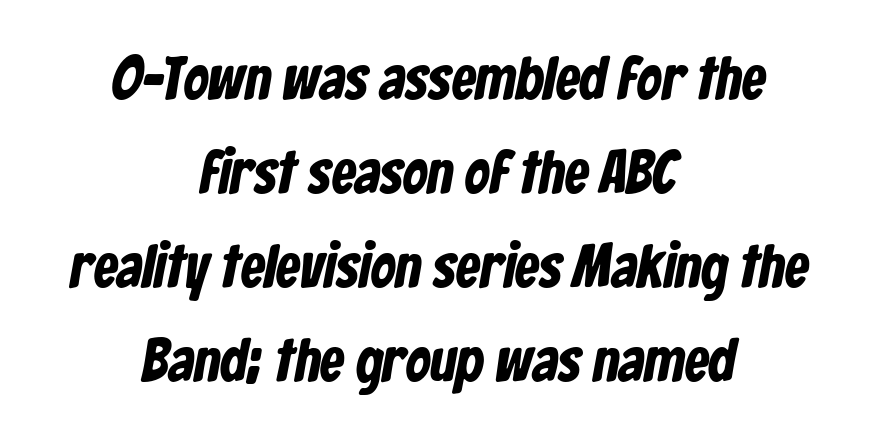
Summary of weight: heavy, a full bold. Inter-character spacing is left at the font's built-in metrics. Rule under the text: the space is simply empty. Here the designer chose a conventional face with non-uniform glyph widths. What's the leading like? Ordinary, nothing unusual.
